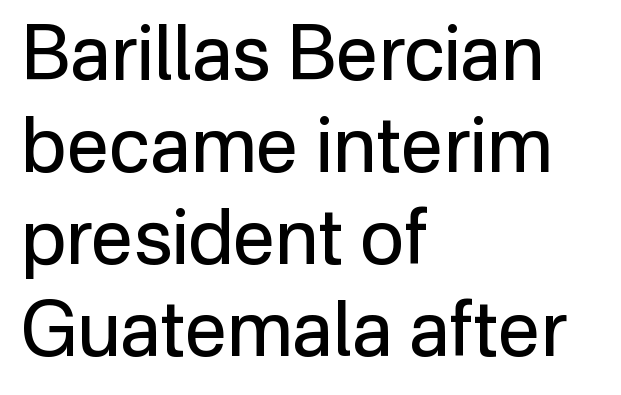
Q: Is the text bold? A: No.
Q: Is the text italic (slanted)? A: No, it is upright.
Q: Is the typeface a serif or a sans-serif typeface? A: Sans-serif.
Q: Is the text underlined? A: No.
Q: How is the paragraph aligned? A: Left-aligned.
Q: Is the spacing between letters normal or unusually wide? A: Normal.
Q: Width (condensed, normal, or wide)? A: Normal.
Q: Stroke contrast? A: Low.
Q: x-height? A: Medium.
Q: Monospaced? A: No.
